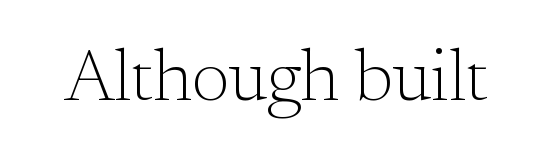
Q: Is the text bold? A: No.
Q: Is the text italic (slanted)? A: No, it is upright.
Q: Is the typeface a serif or a sans-serif typeface? A: Serif.
Q: Is the text underlined? A: No.
Q: Is the spacing between letters normal or unusually wide? A: Normal.
Q: Width (condensed, normal, or wide)? A: Normal.
Q: Stroke contrast? A: Medium.
Q: x-height? A: Small.
Q: Monospaced? A: No.
